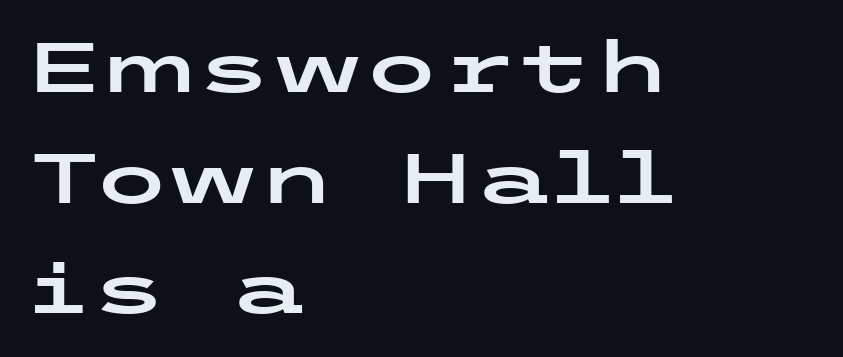
The image shows 70 px wide sans-serif type, upright; set left-aligned, normal line spacing (1.58x), normal letter spacing, not underlined; low stroke contrast and a medium x-height.
